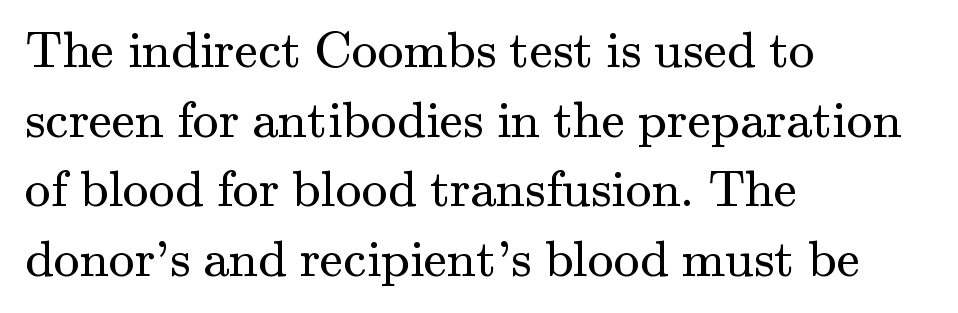
The image shows 52 px regular-weight serif type, upright; set left-aligned, normal line spacing (1.34x), normal letter spacing, not underlined; medium stroke contrast and a small x-height.
